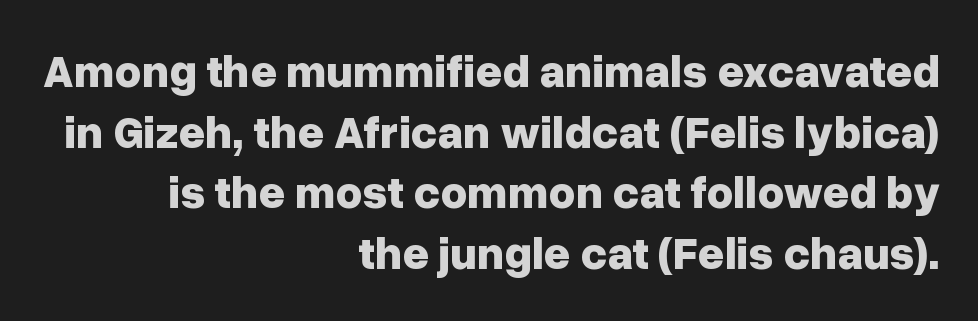
Q: Is the text bold? A: Yes.
Q: Is the text italic (slanted)? A: No, it is upright.
Q: Is the typeface a serif or a sans-serif typeface? A: Sans-serif.
Q: Is the text underlined? A: No.
Q: How is the paragraph aligned? A: Right-aligned.
Q: Is the spacing between letters normal or unusually wide? A: Normal.
Q: Is the spacing between lines tight, normal or loose? A: Normal.
Q: Width (condensed, normal, or wide)? A: Normal.
Q: Stroke contrast? A: Low.
Q: x-height? A: Medium.
Q: Monospaced? A: No.
